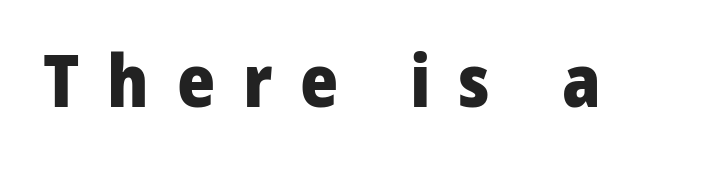
It's the straight-up-and-down kind of type. Only glyphs here, with clear space below each row. The letters are spread apart with noticeably loose tracking. Examine the stroke ends and you'll find no serifs.
